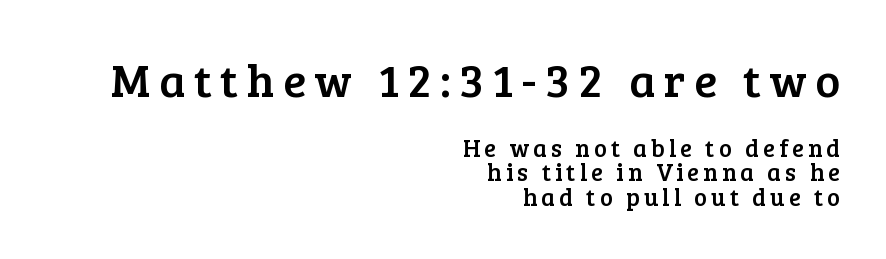
The image shows 47 px serif type, upright; set right-aligned, tight line spacing (1.01x), not underlined; the first (top) block is 1.96x larger; low stroke contrast and a medium x-height.
